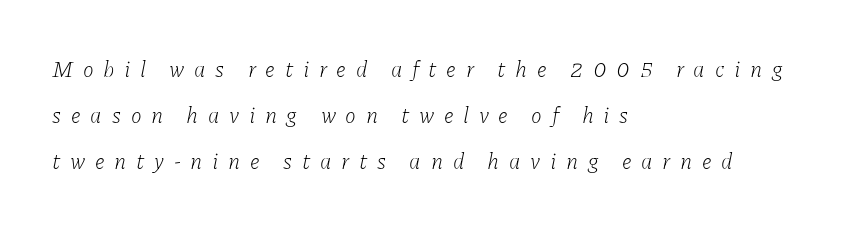
Q: Is the text bold? A: No.
Q: Is the text italic (slanted)? A: Yes, it leans right by about 11 degrees.
Q: Is the text underlined? A: No.
Q: How is the paragraph aligned? A: Left-aligned.
Q: Is the spacing between letters normal or unusually wide? A: Unusually wide.
Q: Is the spacing between lines tight, normal or loose? A: Loose.
